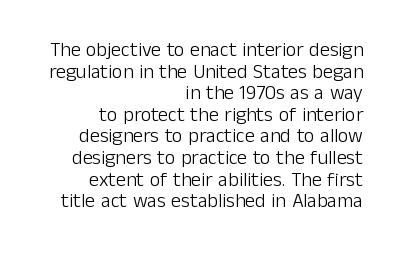
Q: Is the text bold? A: No.
Q: Is the text italic (slanted)? A: No, it is upright.
Q: Is the text underlined? A: No.
Q: How is the paragraph aligned? A: Right-aligned.
Q: Is the spacing between letters normal or unusually wide? A: Normal.
Q: Is the spacing between lines tight, normal or loose? A: Tight.
